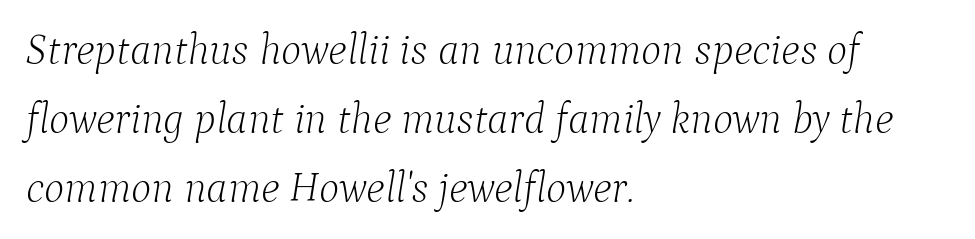
{"serif": "yes", "italic": "yes", "lean": "right", "slant_degrees": 9, "bold": "no", "weight": "light", "width": "normal", "stroke_contrast": "low", "x_height": "medium", "monospaced": "no", "underline": "no", "align": "left", "line_spacing": "normal", "line_spacing_ratio": 1.6, "letter_spacing": "normal", "letter_spacing_em": 0.0, "glyph_px": 43}
